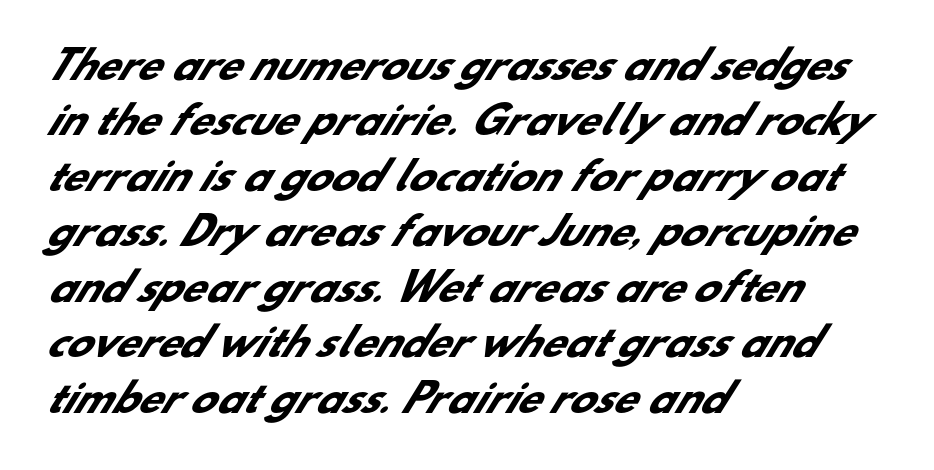
Q: Is the text bold? A: Yes.
Q: Is the typeface a serif or a sans-serif typeface? A: Sans-serif.
Q: Is the text underlined? A: No.
Q: How is the paragraph aligned? A: Left-aligned.
Q: Is the spacing between letters normal or unusually wide? A: Normal.
Q: Is the spacing between lines tight, normal or loose? A: Normal.
Q: Width (condensed, normal, or wide)? A: Normal.
Q: Stroke contrast? A: Low.
Q: x-height? A: Small.
Q: Monospaced? A: No.
